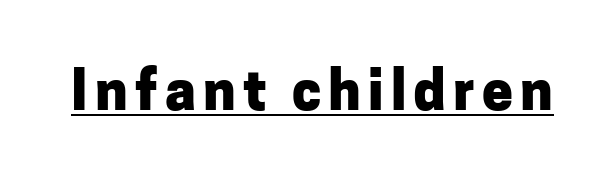
The image shows 55 px heavy sans-serif type, upright; set underlined; low stroke contrast and a medium x-height.
